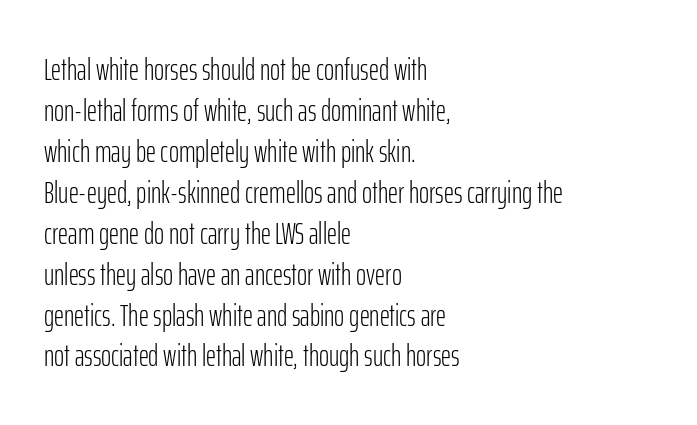
This is sans-serif lettering, the kind often seen on screens and signage. Each line starts at the same left margin while the right side varies. The string is rendered with underlining switched off. The strokes carry an ordinary text weight at most.
